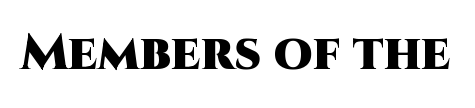
{"serif": "no", "italic": "no", "bold": "yes", "weight": "heavy", "width": "normal", "stroke_contrast": "high", "x_height": "large", "monospaced": "no", "underline": "no", "letter_spacing": "normal", "letter_spacing_em": 0.0, "glyph_px": 50}
